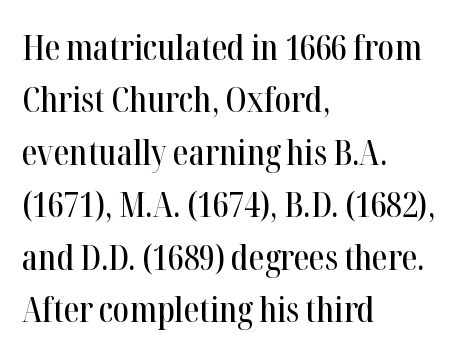
The image shows 35 px condensed serif type, upright; set left-aligned, normal line spacing (1.5x), normal letter spacing, not underlined; high stroke contrast and a medium x-height.
